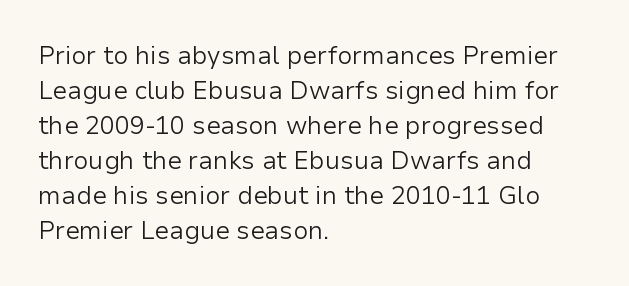
{"italic": "no", "bold": "no", "underline": "no", "align": "left", "line_spacing": "normal", "line_spacing_ratio": 1.4, "letter_spacing": "normal", "letter_spacing_em": 0.0, "glyph_px": 25}
